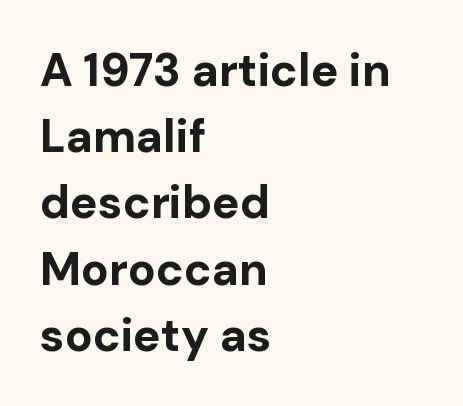
Glyph-to-glyph distance matches everyday printed text. Nobody drew a line under any word here. The designer left line spacing at the default. Teacher's note: observe the even left margin — that is flush-left alignment.
